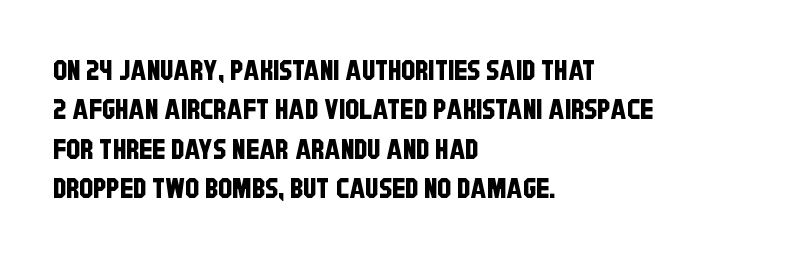
Q: Is the typeface a serif or a sans-serif typeface? A: Sans-serif.
Q: Is the text underlined? A: No.
Q: How is the paragraph aligned? A: Left-aligned.
Q: Is the spacing between letters normal or unusually wide? A: Normal.
Q: Is the spacing between lines tight, normal or loose? A: Normal.
Q: Width (condensed, normal, or wide)? A: Condensed.
Q: Stroke contrast? A: Low.
Q: x-height? A: Large.
Q: Monospaced? A: No.
